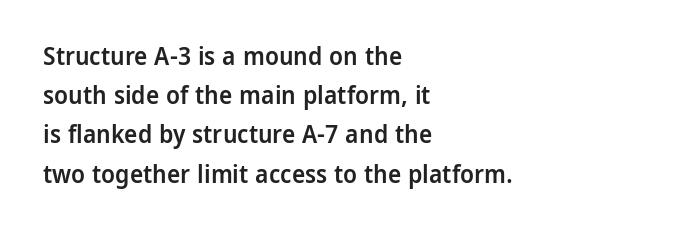
{"italic": "no", "bold": "semi", "underline": "no", "align": "left", "line_spacing": "normal", "line_spacing_ratio": 1.57, "letter_spacing": "normal", "letter_spacing_em": 0.0, "glyph_px": 25}
